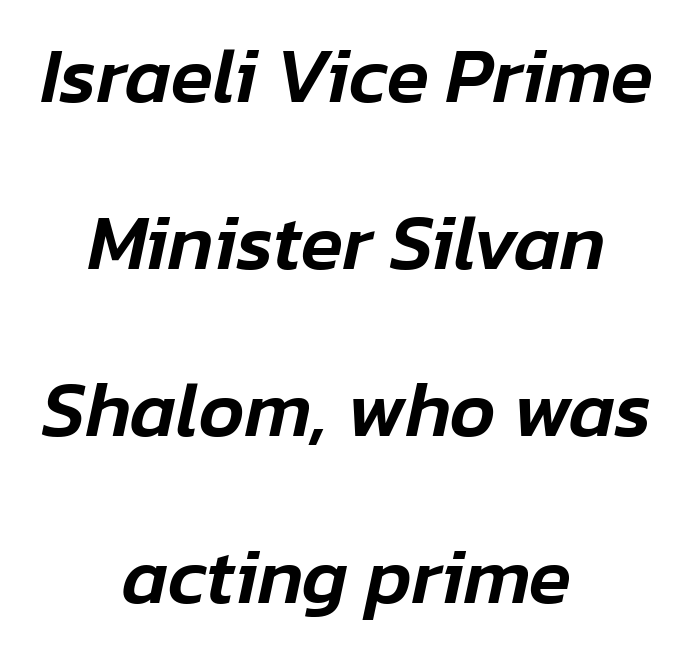
Q: Is the text italic (slanted)? A: Yes, it leans right by about 12 degrees.
Q: Is the text underlined? A: No.
Q: How is the paragraph aligned? A: Centered.
Q: Is the spacing between letters normal or unusually wide? A: Normal.
Q: Is the spacing between lines tight, normal or loose? A: Loose.
Q: Width (condensed, normal, or wide)? A: Normal.
Q: Stroke contrast? A: Low.
Q: x-height? A: Medium.
Q: Monospaced? A: No.
